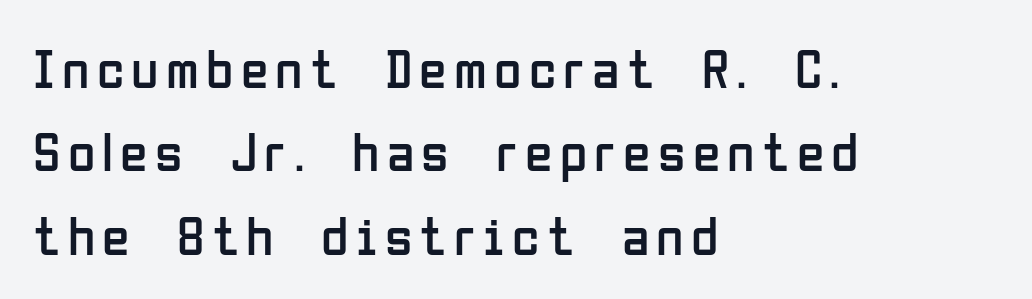
Q: Is the text bold? A: No.
Q: Is the text italic (slanted)? A: No, it is upright.
Q: Is the typeface a serif or a sans-serif typeface? A: Sans-serif.
Q: Is the text underlined? A: No.
Q: How is the paragraph aligned? A: Left-aligned.
Q: Is the spacing between lines tight, normal or loose? A: Normal.
Q: Width (condensed, normal, or wide)? A: Condensed.
Q: Stroke contrast? A: Low.
Q: x-height? A: Medium.
Q: Monospaced? A: No.
